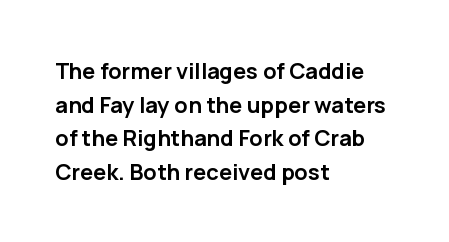
Q: Is the text bold? A: Yes.
Q: Is the text italic (slanted)? A: No, it is upright.
Q: Is the text underlined? A: No.
Q: How is the paragraph aligned? A: Left-aligned.
Q: Is the spacing between letters normal or unusually wide? A: Normal.
Q: Is the spacing between lines tight, normal or loose? A: Normal.
